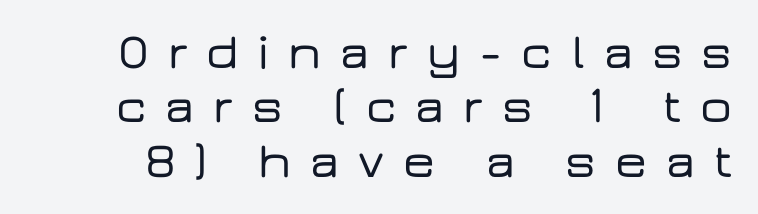
{"serif": "no", "italic": "no", "width": "wide", "stroke_contrast": "low", "x_height": "medium", "monospaced": "no", "underline": "no", "line_spacing": "tight", "line_spacing_ratio": 1.09, "letter_spacing": "wide", "letter_spacing_em": 0.38, "glyph_px": 50}
